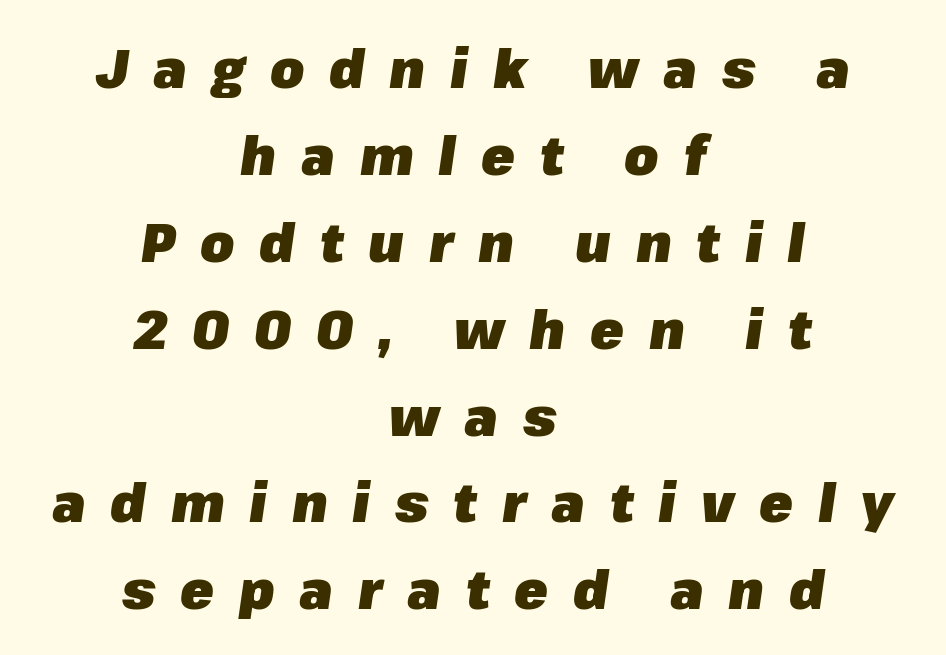
The image shows 55 px heavy type, italic (leaning right); set centered, normal line spacing (1.58x), unusually wide letter spacing (+0.45 em), not underlined; low stroke contrast and a medium x-height.
